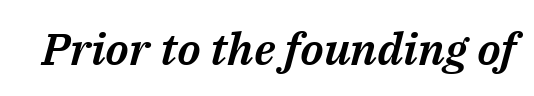
The image shows 45 px text type, italic (leaning right); set normal letter spacing, not underlined; medium stroke contrast and a medium x-height.
